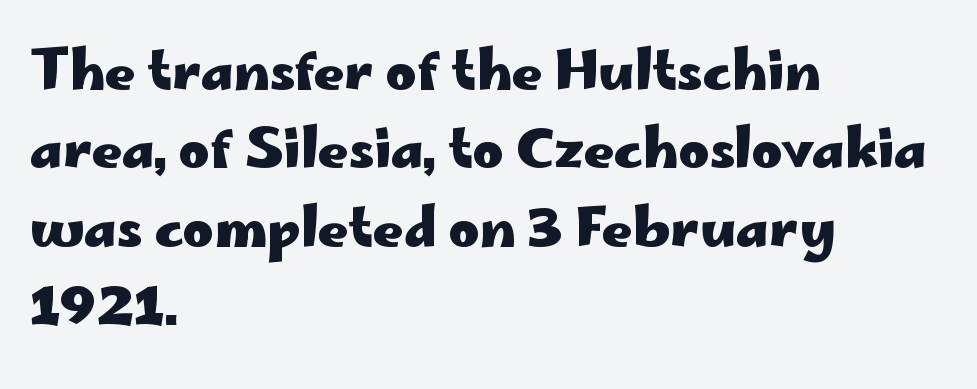
The image shows 53 px heavy, wide sans-serif type, upright; set left-aligned, normal line spacing (1.48x), normal letter spacing, not underlined; low stroke contrast and a small x-height.
